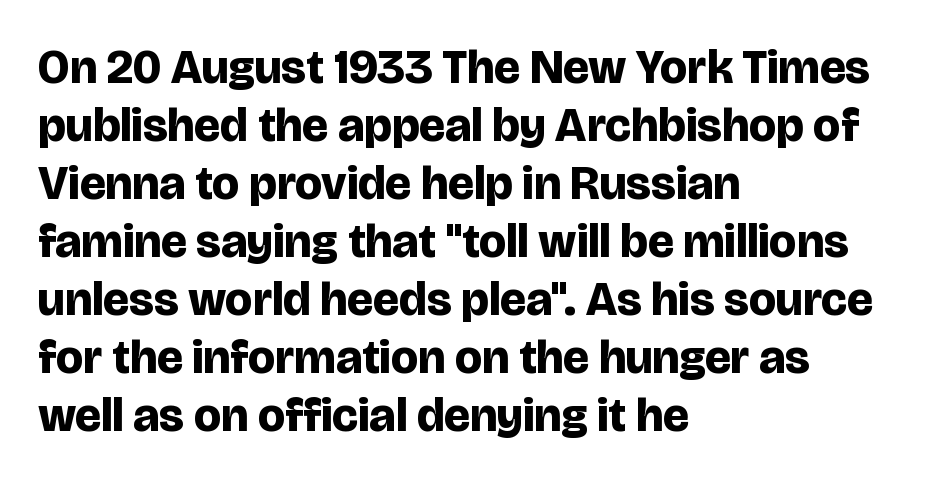
The image shows 48 px bold sans-serif type, upright; set left-aligned, line spacing 1.21x, normal letter spacing, not underlined; low stroke contrast and a large x-height.
